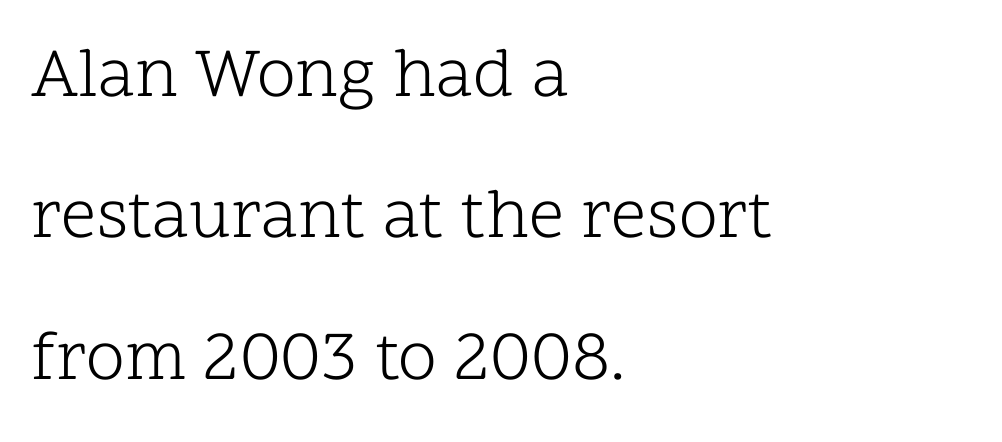
The image shows 70 px light serif type, upright; set left-aligned, loose line spacing (2.02x), normal letter spacing, not underlined; low stroke contrast and a medium x-height.
